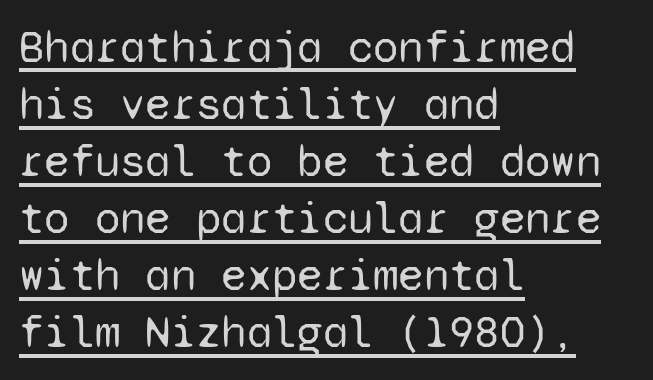
Q: Is the text bold? A: No.
Q: Is the text italic (slanted)? A: No, it is upright.
Q: Is the typeface a serif or a sans-serif typeface? A: Sans-serif.
Q: Is the text underlined? A: Yes.
Q: How is the paragraph aligned? A: Left-aligned.
Q: Is the spacing between letters normal or unusually wide? A: Normal.
Q: Width (condensed, normal, or wide)? A: Normal.
Q: Stroke contrast? A: Low.
Q: x-height? A: Medium.
Q: Monospaced? A: Yes.
